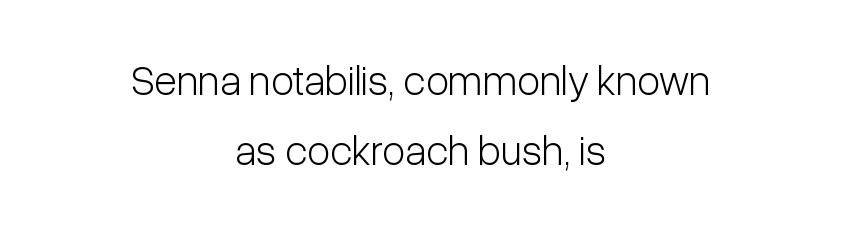
The image shows 42 px light, condensed sans-serif type, upright; set centered, normal line spacing (1.66x), normal letter spacing, not underlined; low stroke contrast and a medium x-height.
